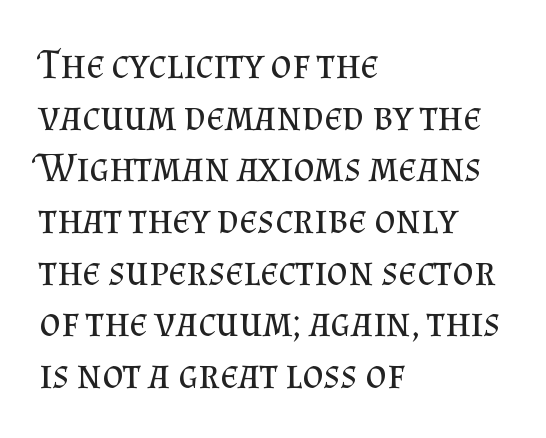
Type style note: has serifs. The letters advance in unequal steps, a hallmark of proportional type. Caption: standard tracking, unaltered. Each line starts at the same left margin while the right side varies.
